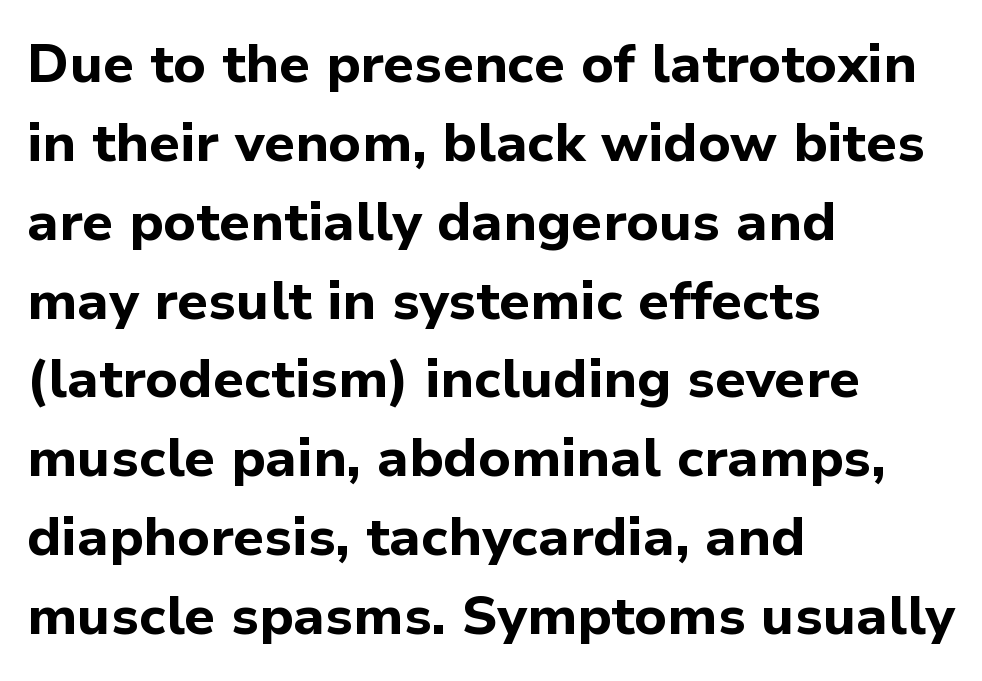
{"serif": "no", "italic": "no", "bold": "yes", "weight": "bold", "width": "normal", "stroke_contrast": "low", "x_height": "medium", "monospaced": "no", "underline": "no", "align": "left", "line_spacing": "normal", "line_spacing_ratio": 1.46, "letter_spacing": "normal", "letter_spacing_em": 0.0, "glyph_px": 54}
